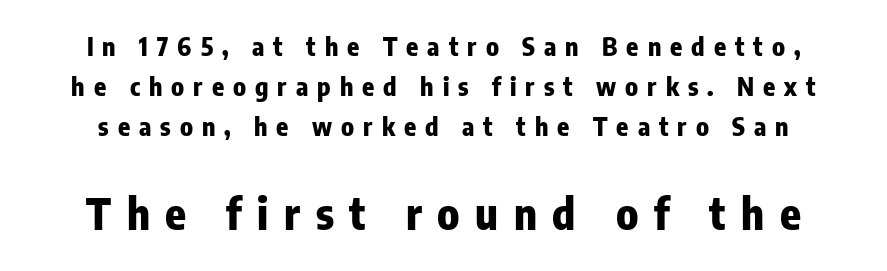
Q: Is the text bold? A: Yes.
Q: Is the text italic (slanted)? A: No, it is upright.
Q: Is the typeface a serif or a sans-serif typeface? A: Sans-serif.
Q: Is the text underlined? A: No.
Q: Is the spacing between letters normal or unusually wide? A: Unusually wide.
Q: Is the spacing between lines tight, normal or loose? A: Normal.
Q: Which block of text is set in a larger size, the first (top) or the second (bottom)? A: The second (bottom) one.
Q: Width (condensed, normal, or wide)? A: Condensed.
Q: Stroke contrast? A: Low.
Q: x-height? A: Medium.
Q: Monospaced? A: No.
